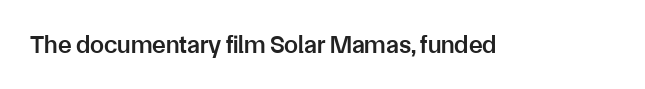
Q: Is the text bold? A: Semi-bold.
Q: Is the text italic (slanted)? A: No, it is upright.
Q: Is the text underlined? A: No.
Q: Is the spacing between letters normal or unusually wide? A: Normal.
